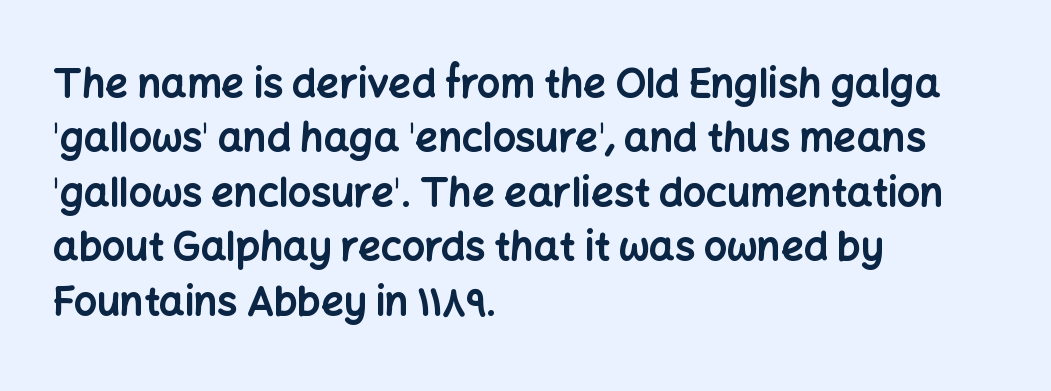
The image shows 40 px bold sans-serif type, upright; set left-aligned, normal line spacing (1.36x), normal letter spacing, not underlined; low stroke contrast and a medium x-height.
